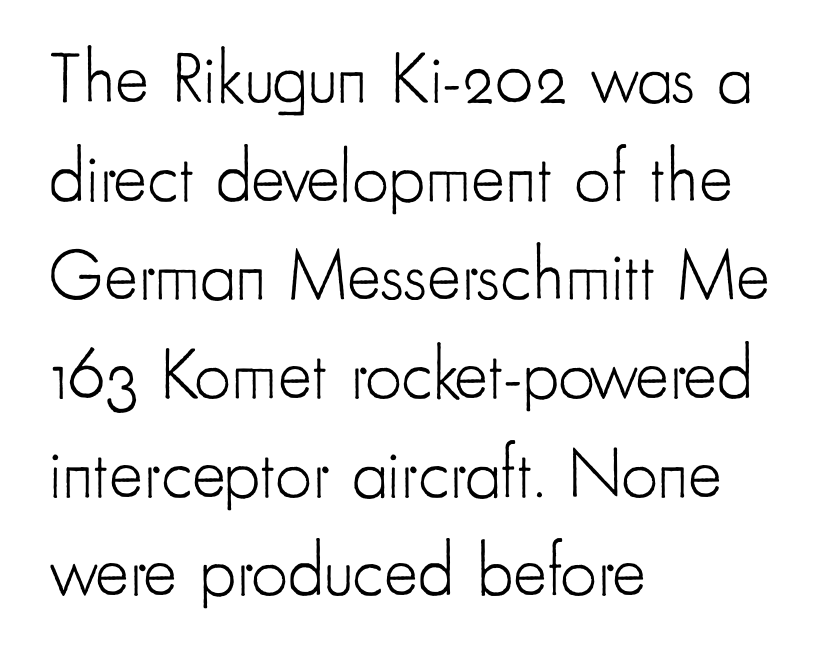
Q: Is the text bold? A: No.
Q: Is the text italic (slanted)? A: No, it is upright.
Q: Is the typeface a serif or a sans-serif typeface? A: Sans-serif.
Q: Is the text underlined? A: No.
Q: How is the paragraph aligned? A: Left-aligned.
Q: Is the spacing between letters normal or unusually wide? A: Normal.
Q: Is the spacing between lines tight, normal or loose? A: Normal.
Q: Width (condensed, normal, or wide)? A: Condensed.
Q: Stroke contrast? A: Low.
Q: x-height? A: Small.
Q: Monospaced? A: No.
